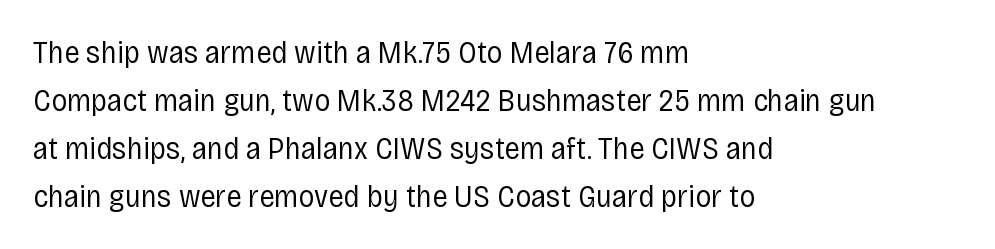
{"serif": "no", "italic": "no", "bold": "no", "weight": "regular", "width": "condensed", "stroke_contrast": "low", "x_height": "large", "monospaced": "no", "underline": "no", "align": "left", "line_spacing": "normal", "line_spacing_ratio": 1.5, "letter_spacing": "normal", "letter_spacing_em": 0.0, "glyph_px": 32}
